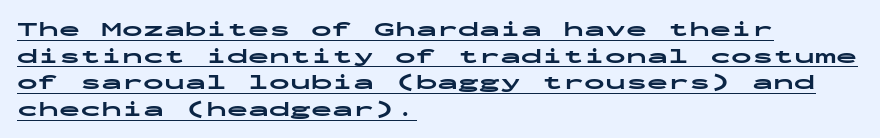
The image shows 21 px bold type, upright; set left-aligned, normal line spacing (1.27x), normal letter spacing, underlined.
